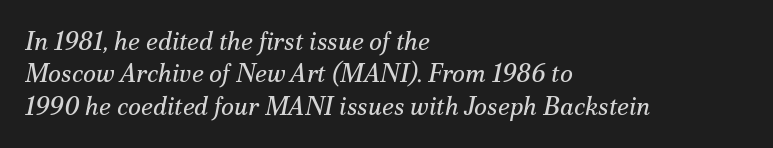
The passage is arranged the way most books set body copy — flush left. Slant detected: the letters are inclined. Decoration check: the copy has no underline. Students, observe: this is what conventionally led text looks like. Inter-character spacing is left at the font's built-in metrics. The passage shown is not bold in any degree.
